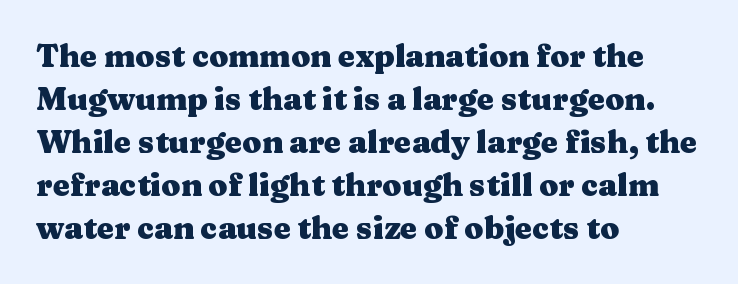
Q: Is the text bold? A: Yes.
Q: Is the text italic (slanted)? A: No, it is upright.
Q: Is the typeface a serif or a sans-serif typeface? A: Serif.
Q: Is the text underlined? A: No.
Q: How is the paragraph aligned? A: Left-aligned.
Q: Is the spacing between letters normal or unusually wide? A: Normal.
Q: Is the spacing between lines tight, normal or loose? A: Normal.
Q: Width (condensed, normal, or wide)? A: Wide.
Q: Stroke contrast? A: Medium.
Q: x-height? A: Medium.
Q: Monospaced? A: No.
